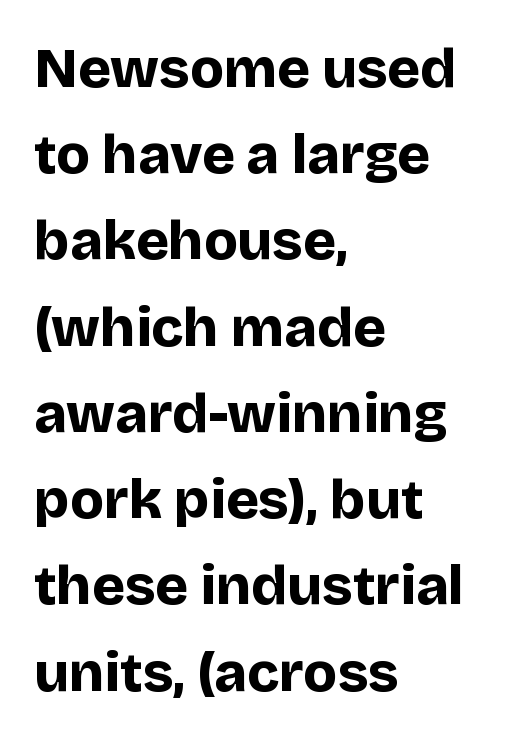
Q: Is the text bold? A: Yes.
Q: Is the text italic (slanted)? A: No, it is upright.
Q: Is the typeface a serif or a sans-serif typeface? A: Sans-serif.
Q: Is the text underlined? A: No.
Q: How is the paragraph aligned? A: Left-aligned.
Q: Is the spacing between letters normal or unusually wide? A: Normal.
Q: Is the spacing between lines tight, normal or loose? A: Normal.
Q: Width (condensed, normal, or wide)? A: Normal.
Q: Stroke contrast? A: Low.
Q: x-height? A: Large.
Q: Monospaced? A: No.
